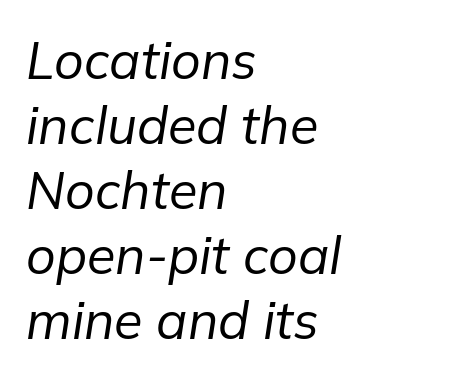
{"italic": "yes", "lean": "right", "slant_degrees": 9, "bold": "no", "weight": "regular", "width": "normal", "stroke_contrast": "low", "x_height": "medium", "monospaced": "no", "underline": "no", "align": "left", "line_spacing": "normal", "line_spacing_ratio": 1.25, "letter_spacing": "normal", "letter_spacing_em": 0.0, "glyph_px": 52}
